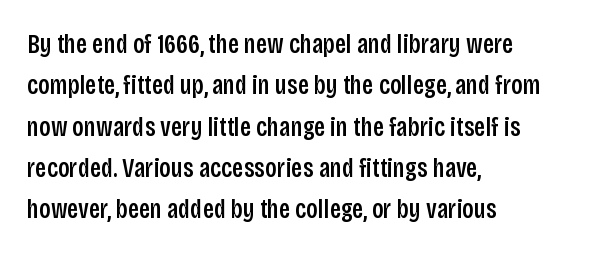
{"italic": "no", "underline": "no", "align": "left", "line_spacing": "normal", "line_spacing_ratio": 1.53, "letter_spacing": "normal", "letter_spacing_em": 0.0, "glyph_px": 27}
